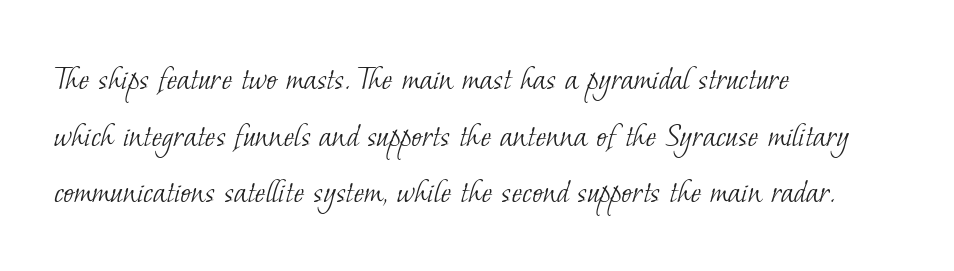
{"serif": "yes", "bold": "no", "weight": "light", "width": "normal", "stroke_contrast": "low", "x_height": "small", "monospaced": "no", "underline": "no", "align": "left", "line_spacing": "normal", "line_spacing_ratio": 1.57, "letter_spacing": "normal", "letter_spacing_em": 0.0, "glyph_px": 36}
